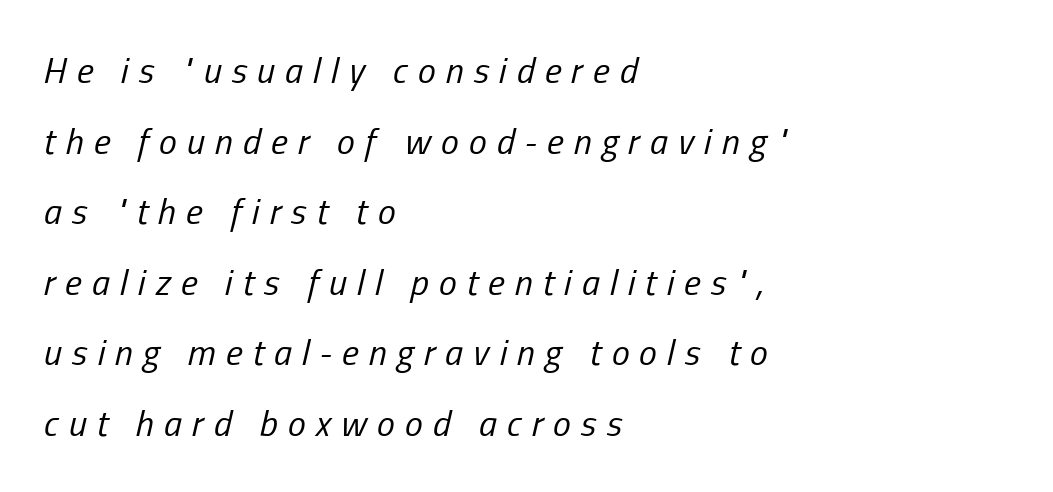
{"italic": "yes", "lean": "right", "slant_degrees": 13, "bold": "no", "weight": "regular", "width": "condensed", "stroke_contrast": "low", "x_height": "medium", "monospaced": "no", "underline": "no", "align": "left", "line_spacing": "loose", "line_spacing_ratio": 1.96, "letter_spacing": "wide", "letter_spacing_em": 0.28, "glyph_px": 36}
